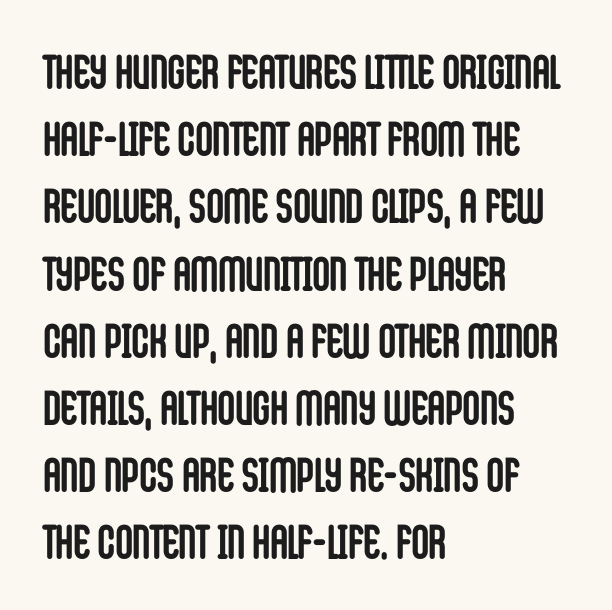
Q: Is the text bold? A: Yes.
Q: Is the text italic (slanted)? A: No, it is upright.
Q: Is the typeface a serif or a sans-serif typeface? A: Sans-serif.
Q: Is the text underlined? A: No.
Q: How is the paragraph aligned? A: Left-aligned.
Q: Is the spacing between letters normal or unusually wide? A: Normal.
Q: Is the spacing between lines tight, normal or loose? A: Normal.
Q: Width (condensed, normal, or wide)? A: Condensed.
Q: Stroke contrast? A: Low.
Q: x-height? A: Large.
Q: Monospaced? A: No.
